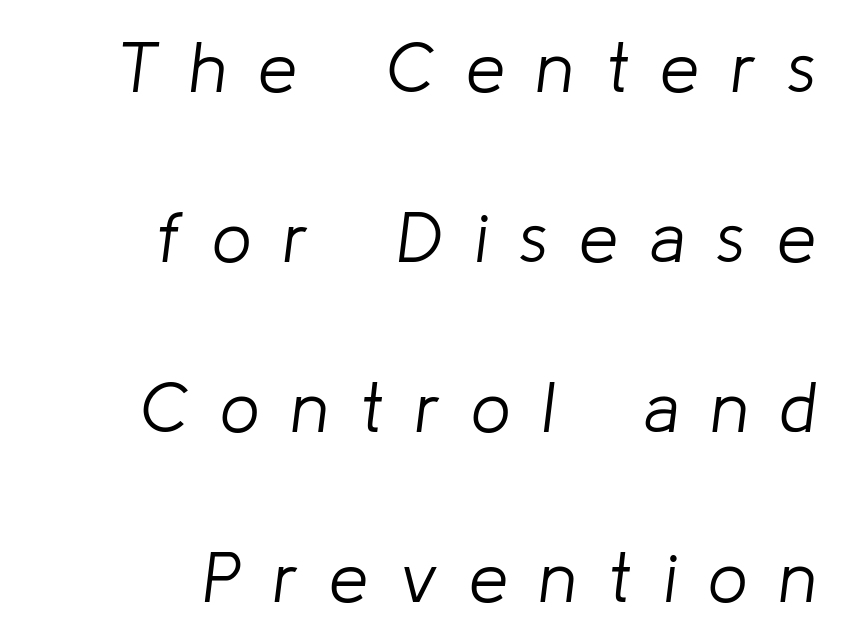
Q: Is the text bold? A: No.
Q: Is the text italic (slanted)? A: Yes, it leans right by about 8 degrees.
Q: Is the text underlined? A: No.
Q: How is the paragraph aligned? A: Right-aligned.
Q: Is the spacing between letters normal or unusually wide? A: Unusually wide.
Q: Is the spacing between lines tight, normal or loose? A: Loose.
Q: Width (condensed, normal, or wide)? A: Normal.
Q: Stroke contrast? A: Low.
Q: x-height? A: Medium.
Q: Monospaced? A: No.
